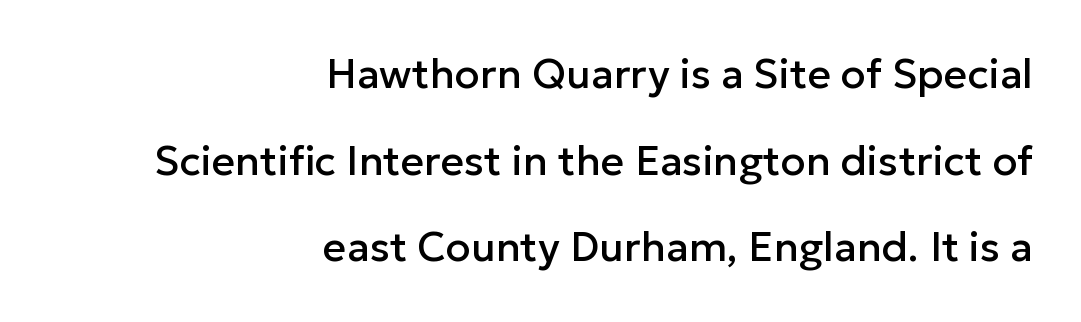
The image shows 41 px sans-serif type, upright; set right-aligned, loose line spacing (2.11x), normal letter spacing, not underlined; low stroke contrast and a medium x-height.
